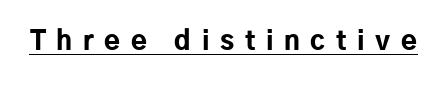
{"italic": "no", "bold": "yes", "underline": "yes", "letter_spacing": "wide", "letter_spacing_em": 0.41, "glyph_px": 26}
